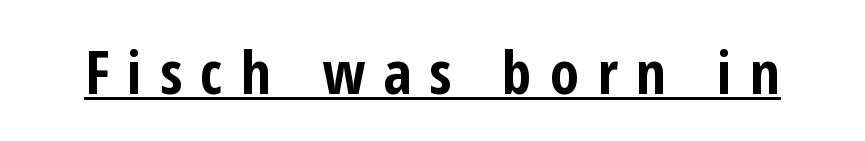
Varying glyph widths throughout — classic text-font behaviour. Check the space under the baseline: a stroke is drawn there. This is the regular roman posture of the typeface. Weight check: bold — yes, fully. This sample uses a sans-serif face. Is the letter spacing exaggerated? Yes — the characters are pushed far apart.
